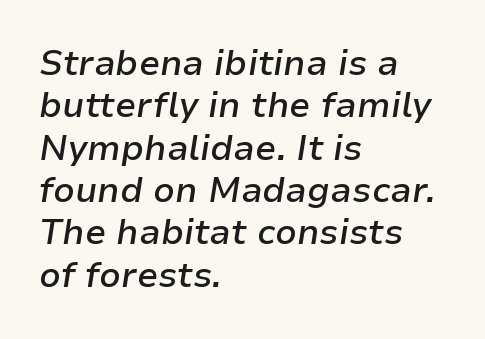
The image shows 35 px semibold type, italic (leaning right); set left-aligned, line spacing 1.21x, normal letter spacing, not underlined; low stroke contrast and a medium x-height.
